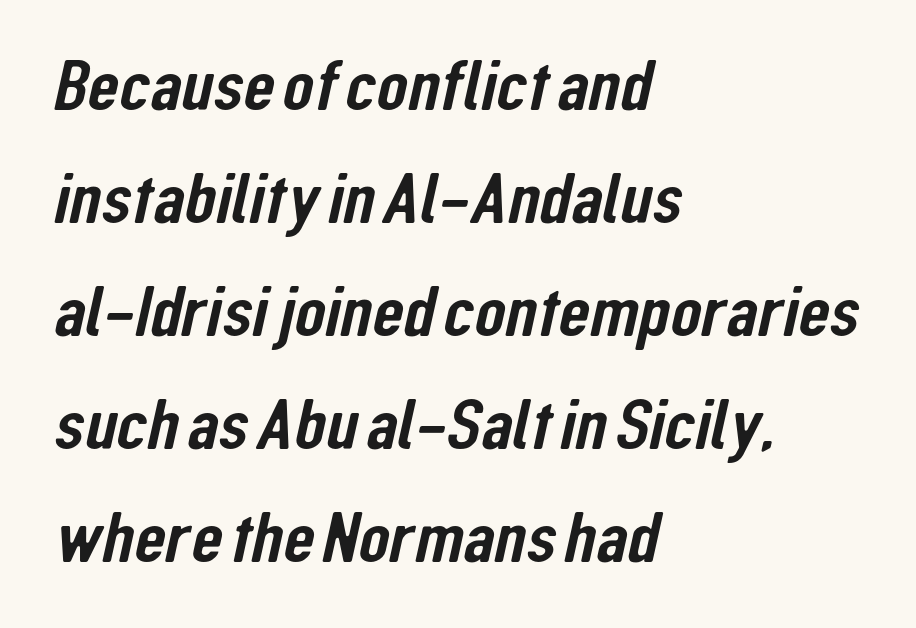
The image shows 72 px condensed sans-serif type; set left-aligned, normal line spacing (1.57x), normal letter spacing, not underlined; low stroke contrast and a medium x-height.
